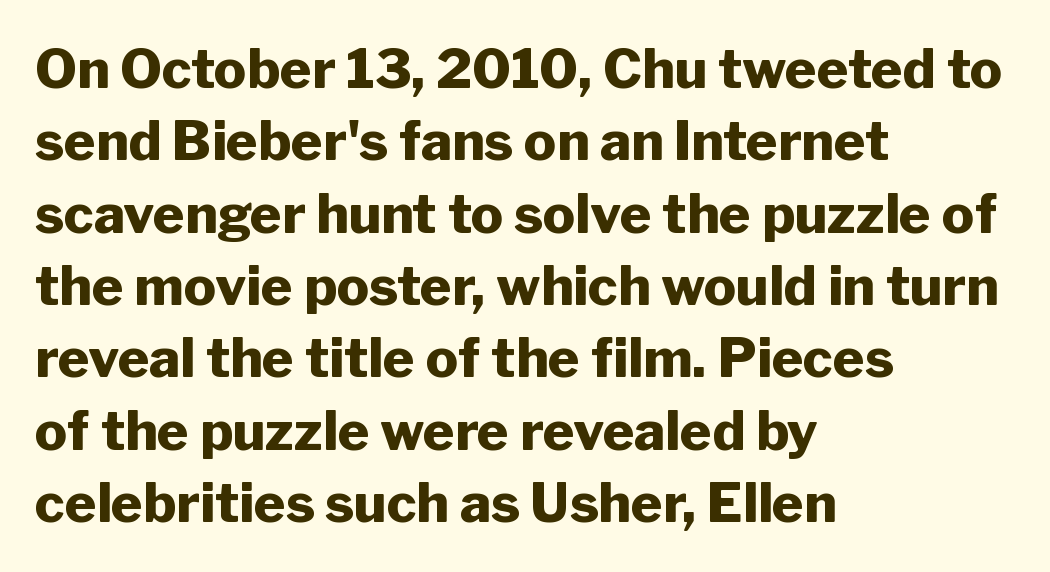
Clear beneath every line of the passage. Default kerning and tracking; the words read as compact shapes. Looks like regular typesetting: each glyph gets only the width it needs. You can tell from the bare stems that sans-serif type was used.
